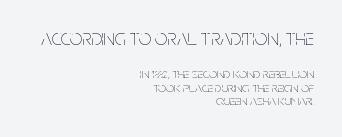
The image shows 22 px text type, upright; set right-aligned, tight line spacing (0.97x), normal letter spacing, not underlined; the first (top) block is 1.57x larger.
